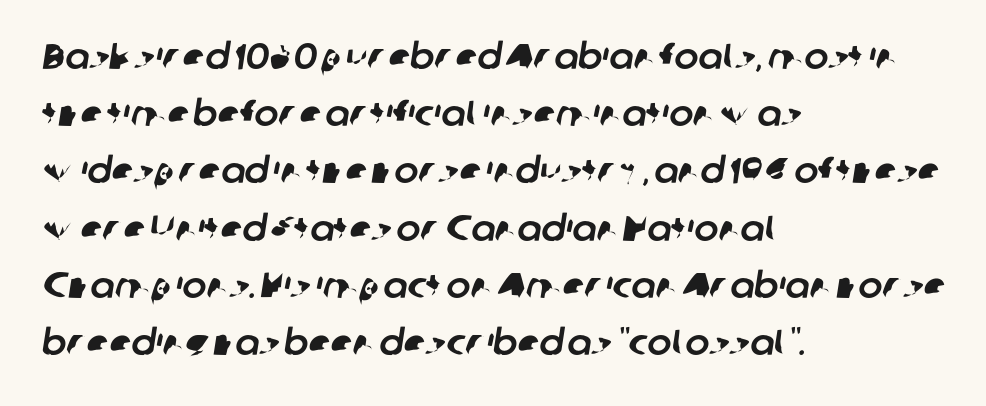
{"serif": "no", "width": "normal", "stroke_contrast": "low", "x_height": "medium", "monospaced": "no", "underline": "no", "align": "left", "line_spacing": "normal", "line_spacing_ratio": 1.59, "letter_spacing": "normal", "letter_spacing_em": 0.0, "glyph_px": 36}
